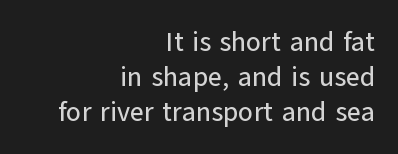
Q: Is the text italic (slanted)? A: No, it is upright.
Q: Is the text underlined? A: No.
Q: How is the paragraph aligned? A: Right-aligned.
Q: Is the spacing between letters normal or unusually wide? A: Normal.
Q: Is the spacing between lines tight, normal or loose? A: Normal.
